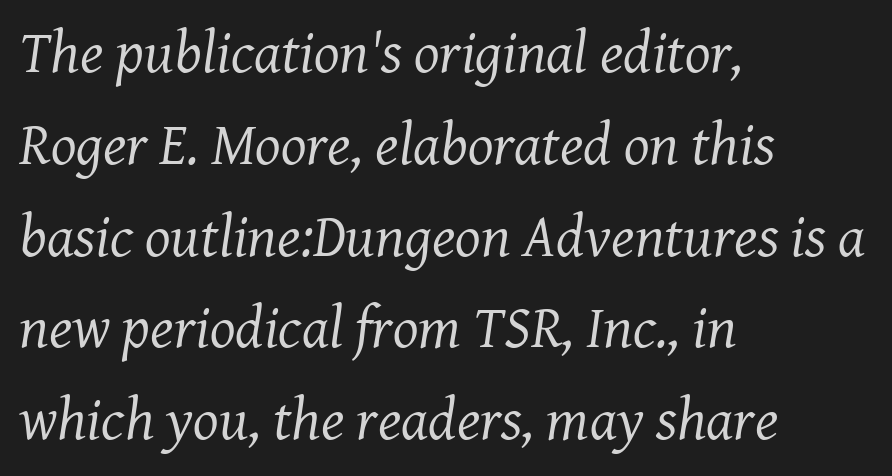
{"serif": "yes", "italic": "yes", "lean": "right", "slant_degrees": 8, "bold": "no", "weight": "regular", "width": "normal", "stroke_contrast": "medium", "x_height": "medium", "monospaced": "no", "underline": "no", "align": "left", "line_spacing": "normal", "line_spacing_ratio": 1.53, "letter_spacing": "normal", "letter_spacing_em": 0.0, "glyph_px": 60}
